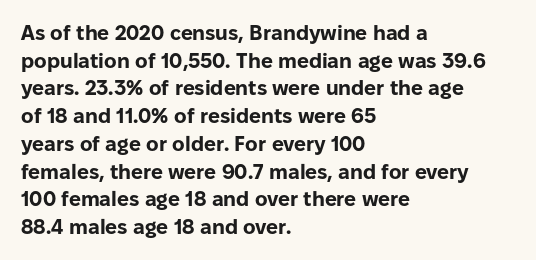
The image shows 21 px bold type, upright; set left-aligned, normal line spacing (1.32x), normal letter spacing, not underlined.
